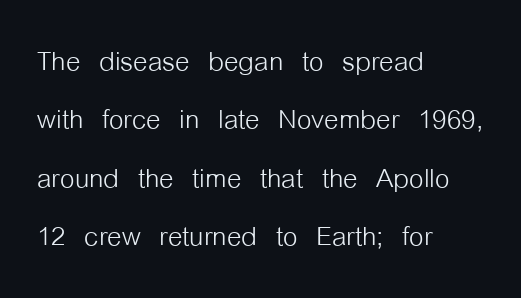
The image shows 37 px light, condensed sans-serif type, upright; set left-aligned, normal line spacing (1.58x), normal letter spacing, not underlined; low stroke contrast and a medium x-height.
